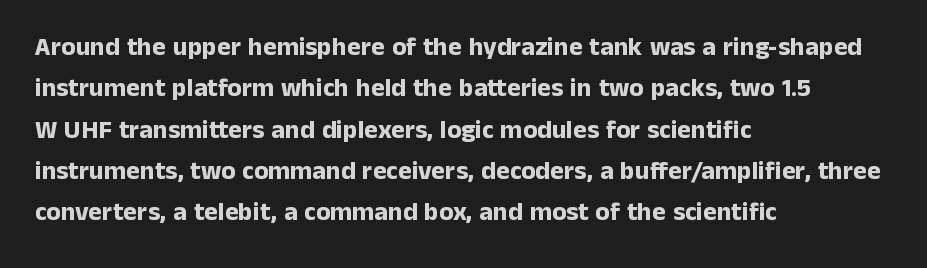
Descenders are the only things crossing below the line. Honestly, the row spacing looks completely unremarkable. The font is running at its bold setting. Inter-character spacing is left at the font's built-in metrics. Vertical strokes here are truly vertical.
